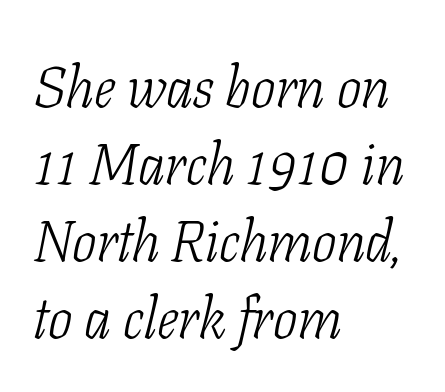
A normal amount of white space separates one row of letters from the next. Quick note: italic. Weight: in the light-to-regular range. In terms of letterform style, serifs are clearly present. Caption: multi-line text, flush left, ragged right. Anything drawn beneath the words? Only blank space.
